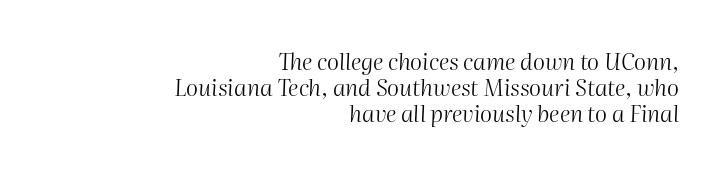
Q: Is the text bold? A: No.
Q: Is the text italic (slanted)? A: Yes, it leans right by about 2 degrees.
Q: Is the text underlined? A: No.
Q: How is the paragraph aligned? A: Right-aligned.
Q: Is the spacing between letters normal or unusually wide? A: Normal.
Q: Is the spacing between lines tight, normal or loose? A: Tight.
